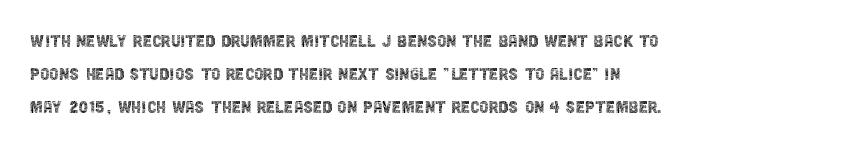
The image shows 21 px text type, upright; set left-aligned, normal line spacing (1.56x), normal letter spacing, not underlined.
